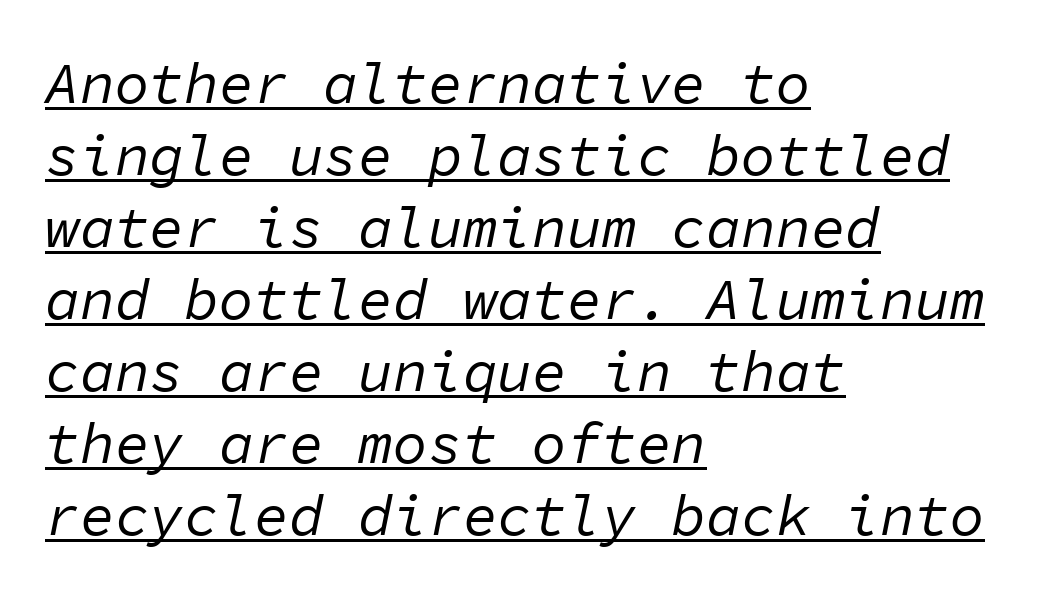
Q: Is the text bold? A: No.
Q: Is the text italic (slanted)? A: Yes, it leans right by about 11 degrees.
Q: Is the text underlined? A: Yes.
Q: How is the paragraph aligned? A: Left-aligned.
Q: Is the spacing between letters normal or unusually wide? A: Normal.
Q: Width (condensed, normal, or wide)? A: Normal.
Q: Stroke contrast? A: Low.
Q: x-height? A: Medium.
Q: Monospaced? A: Yes.
